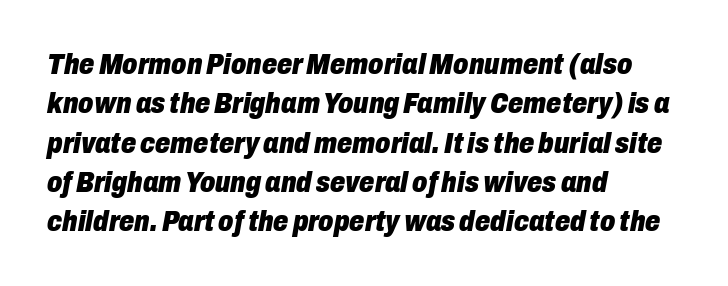
{"italic": "yes", "lean": "right", "slant_degrees": 10, "bold": "yes", "weight": "heavy", "width": "condensed", "stroke_contrast": "low", "x_height": "medium", "monospaced": "no", "underline": "no", "align": "left", "line_spacing": "normal", "line_spacing_ratio": 1.31, "letter_spacing": "normal", "letter_spacing_em": 0.0, "glyph_px": 30}
